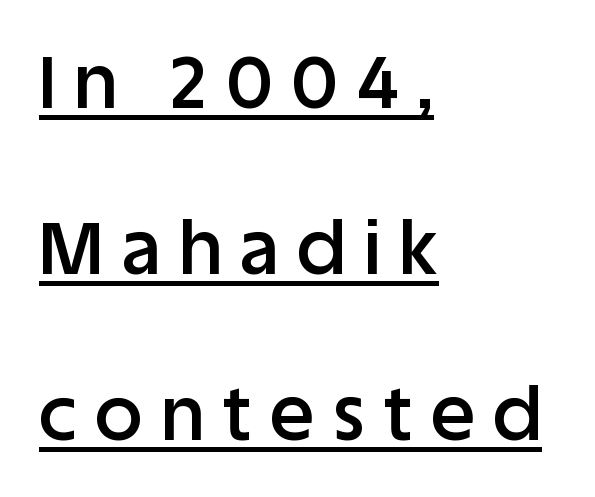
{"serif": "no", "italic": "no", "bold": "semi", "weight": "semibold", "width": "normal", "stroke_contrast": "low", "x_height": "large", "monospaced": "no", "underline": "yes", "align": "left", "line_spacing": "loose", "line_spacing_ratio": 2.24, "letter_spacing": "wide", "letter_spacing_em": 0.25, "glyph_px": 74}
